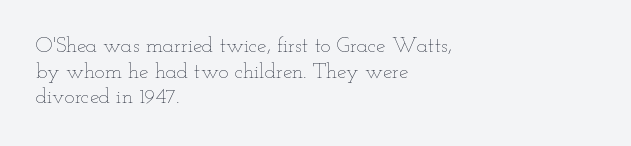
The image shows 21 px text type, upright; set left-aligned, line spacing 1.22x, normal letter spacing, not underlined.
